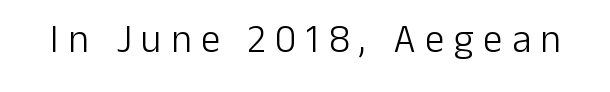
{"serif": "no", "italic": "no", "bold": "no", "weight": "light", "width": "normal", "stroke_contrast": "low", "x_height": "medium", "monospaced": "no", "underline": "no", "letter_spacing": "wide", "letter_spacing_em": 0.24, "glyph_px": 39}
